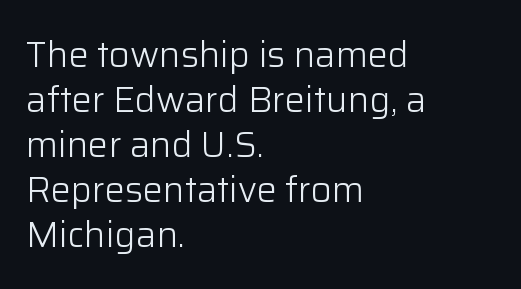
The image shows 36 px light sans-serif type, upright; set left-aligned, normal line spacing (1.25x), normal letter spacing, not underlined; low stroke contrast and a medium x-height.
